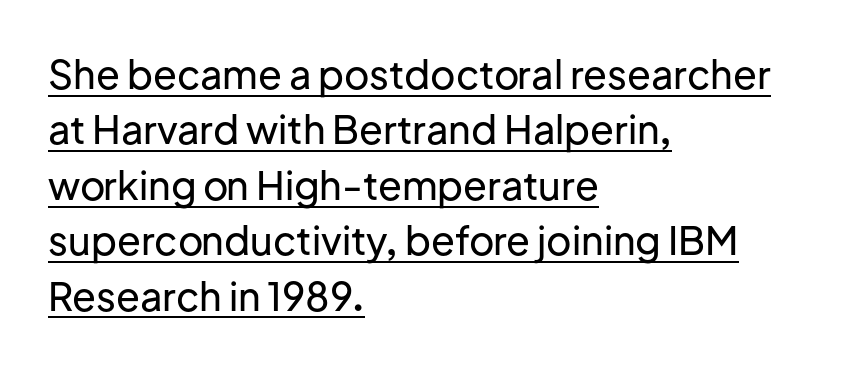
{"serif": "no", "italic": "no", "width": "normal", "stroke_contrast": "low", "x_height": "medium", "monospaced": "no", "underline": "yes", "align": "left", "line_spacing": "normal", "line_spacing_ratio": 1.42, "letter_spacing": "normal", "letter_spacing_em": 0.0, "glyph_px": 39}
